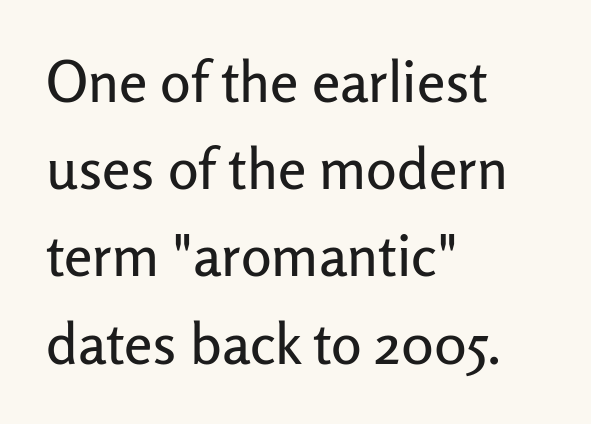
{"serif": "no", "italic": "no", "width": "normal", "stroke_contrast": "low", "x_height": "medium", "monospaced": "no", "underline": "no", "align": "left", "line_spacing": "normal", "line_spacing_ratio": 1.53, "letter_spacing": "normal", "letter_spacing_em": 0.0, "glyph_px": 57}
